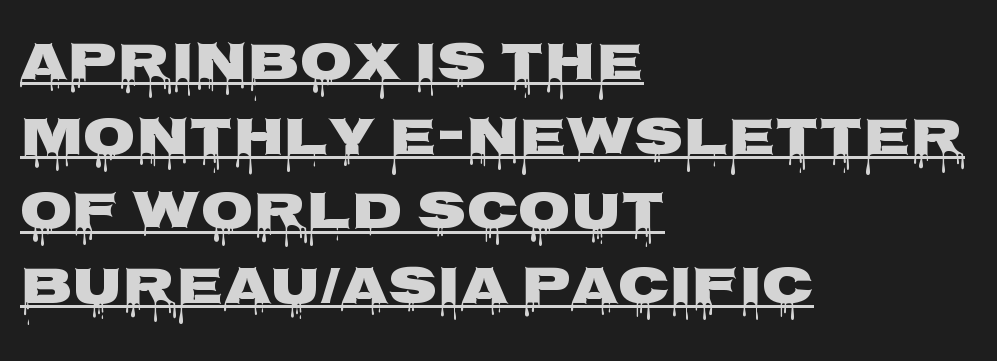
The image shows 54 px heavy, wide sans-serif type, upright; set left-aligned, normal line spacing (1.38x), normal letter spacing, underlined; low stroke contrast and a large x-height.
